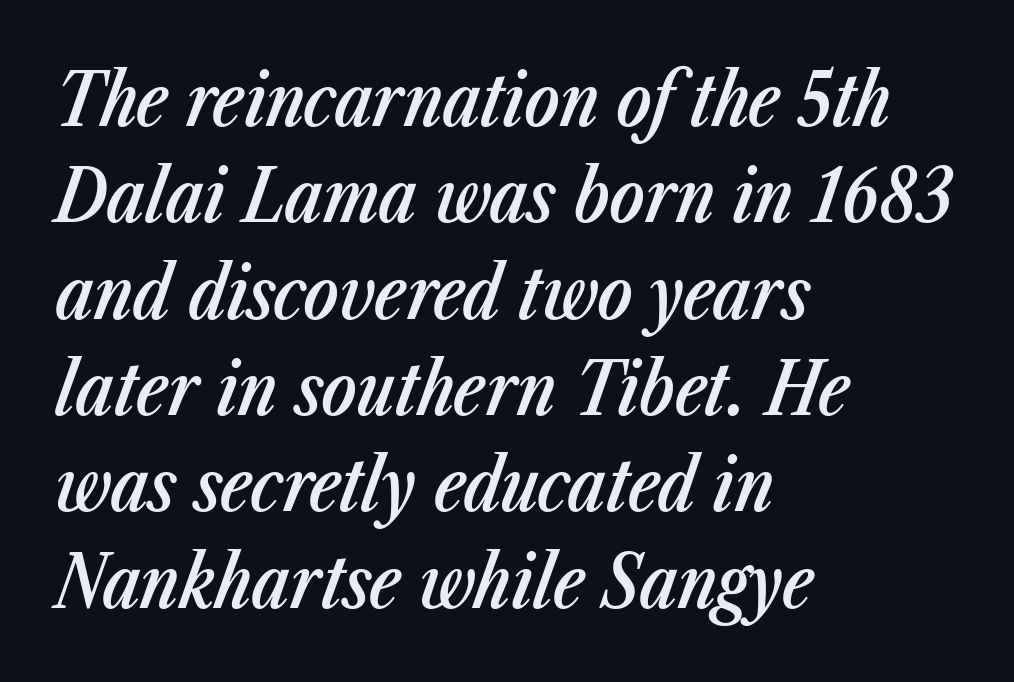
The image shows 73 px semibold, condensed type, italic (leaning right); set left-aligned, normal line spacing (1.32x), normal letter spacing, not underlined; low stroke contrast and a medium x-height.
